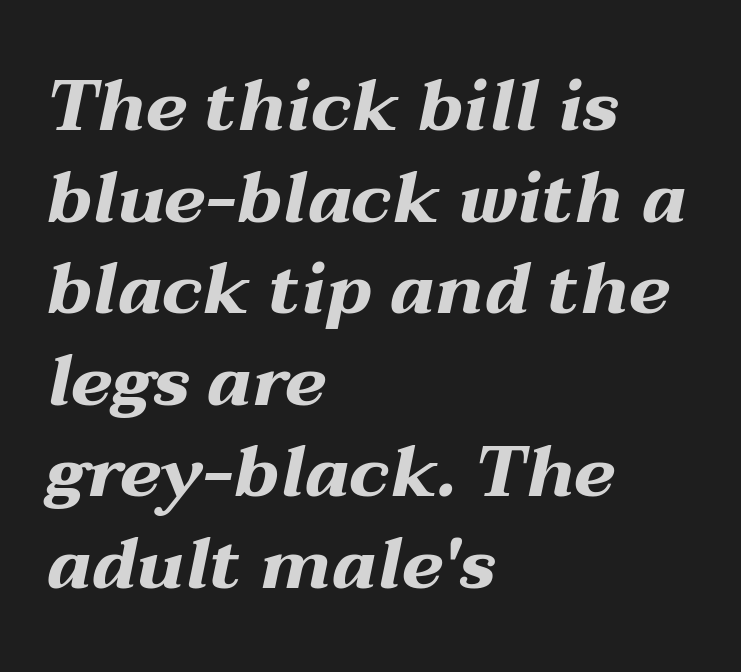
The image shows 71 px bold, wide type, italic (leaning right); set left-aligned, normal line spacing (1.29x), normal letter spacing, not underlined; medium stroke contrast and a medium x-height.
